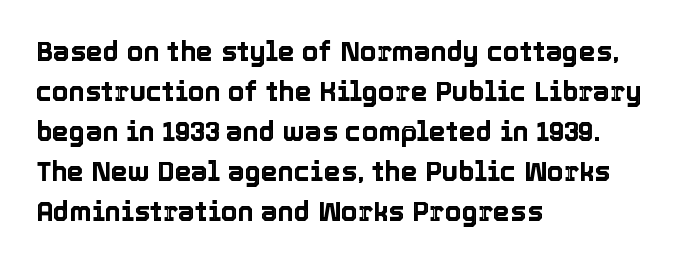
The image shows 27 px text type, upright; set left-aligned, normal line spacing (1.48x), normal letter spacing, not underlined.
